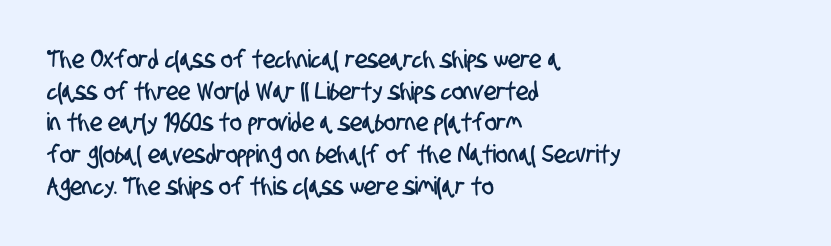
The image shows 25 px text type; set left-aligned, normal line spacing (1.27x), normal letter spacing, not underlined.
